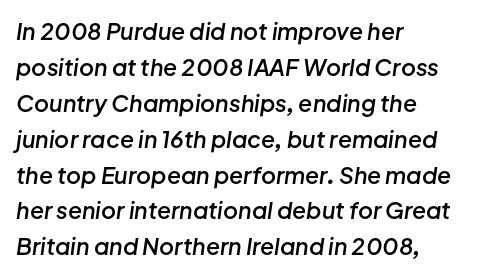
The rendering uses a semibold face; strokes are thickened but not to full bold. This sample uses plain, unmodified letter spacing. Horizontally, the lines are justified to the leading edge only. The text carries the slant typical of an italic or oblique font.
